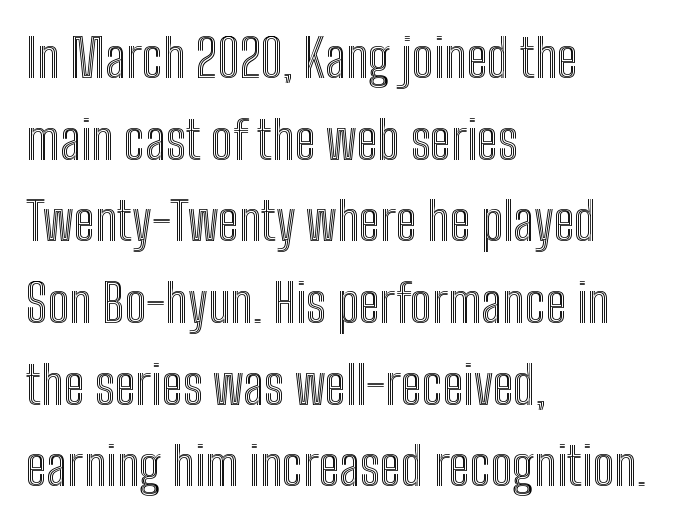
If you measured baseline to baseline, you'd find a middling distance. A clean baseline with only descenders dipping below it. You could not count columns in this text — the font is proportionally spaced. One-word summary of the alignment: left.
